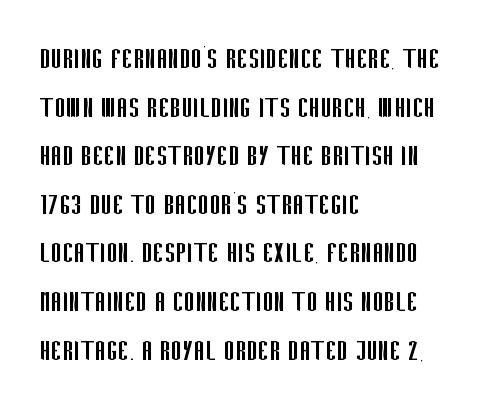
Q: Is the text bold? A: No.
Q: Is the text italic (slanted)? A: No, it is upright.
Q: Is the typeface a serif or a sans-serif typeface? A: Sans-serif.
Q: Is the text underlined? A: No.
Q: How is the paragraph aligned? A: Left-aligned.
Q: Is the spacing between letters normal or unusually wide? A: Normal.
Q: Is the spacing between lines tight, normal or loose? A: Normal.
Q: Width (condensed, normal, or wide)? A: Condensed.
Q: Stroke contrast? A: Low.
Q: x-height? A: Large.
Q: Monospaced? A: No.
